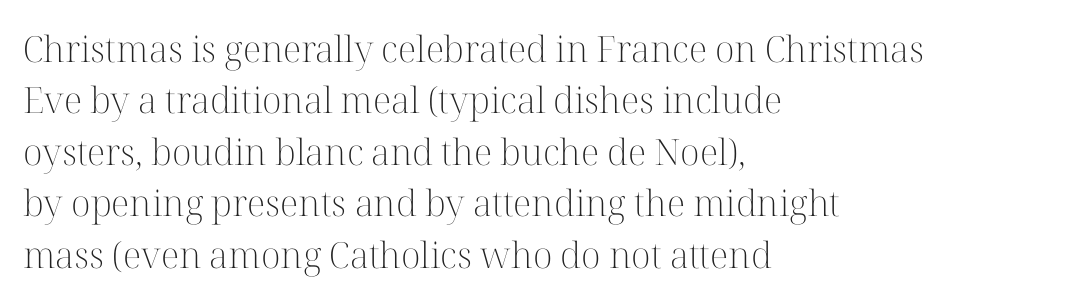
The image shows 36 px light serif type, upright; set left-aligned, normal line spacing (1.43x), normal letter spacing, not underlined; high stroke contrast and a medium x-height.
